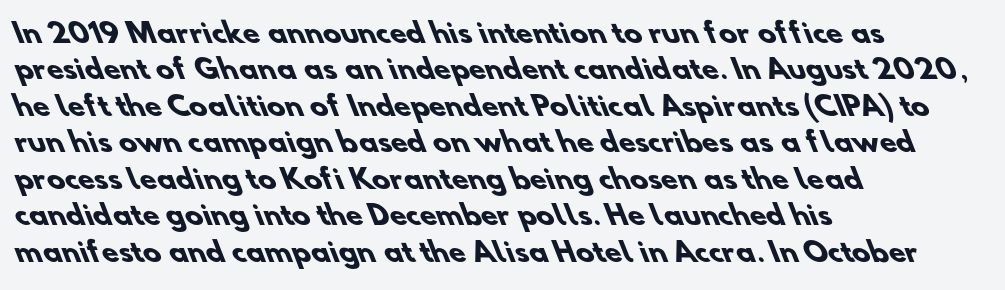
Q: Is the text bold? A: Yes.
Q: Is the text underlined? A: No.
Q: How is the paragraph aligned? A: Left-aligned.
Q: Is the spacing between letters normal or unusually wide? A: Normal.
Q: Is the spacing between lines tight, normal or loose? A: Normal.
